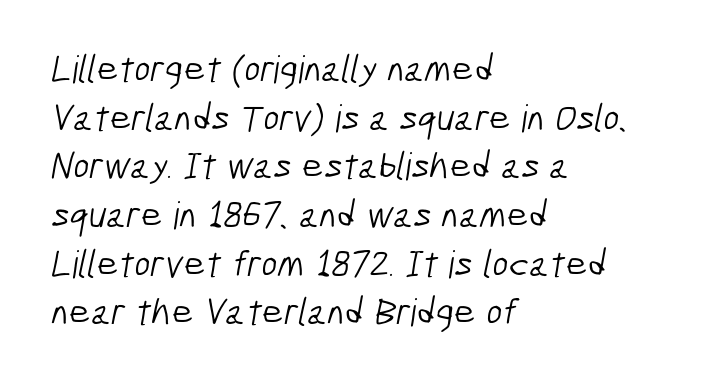
{"serif": "no", "bold": "no", "weight": "light", "width": "condensed", "stroke_contrast": "low", "x_height": "medium", "monospaced": "no", "underline": "no", "align": "left", "line_spacing": "normal", "line_spacing_ratio": 1.28, "letter_spacing": "normal", "letter_spacing_em": 0.0, "glyph_px": 38}
